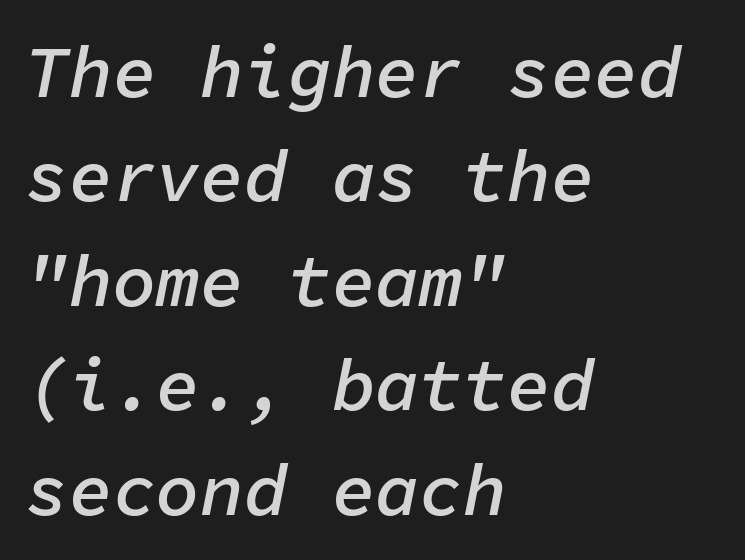
{"italic": "yes", "lean": "right", "slant_degrees": 11, "bold": "semi", "weight": "semibold", "width": "normal", "stroke_contrast": "low", "x_height": "medium", "monospaced": "yes", "underline": "no", "align": "left", "line_spacing": "normal", "line_spacing_ratio": 1.43, "letter_spacing": "normal", "letter_spacing_em": 0.0, "glyph_px": 73}
